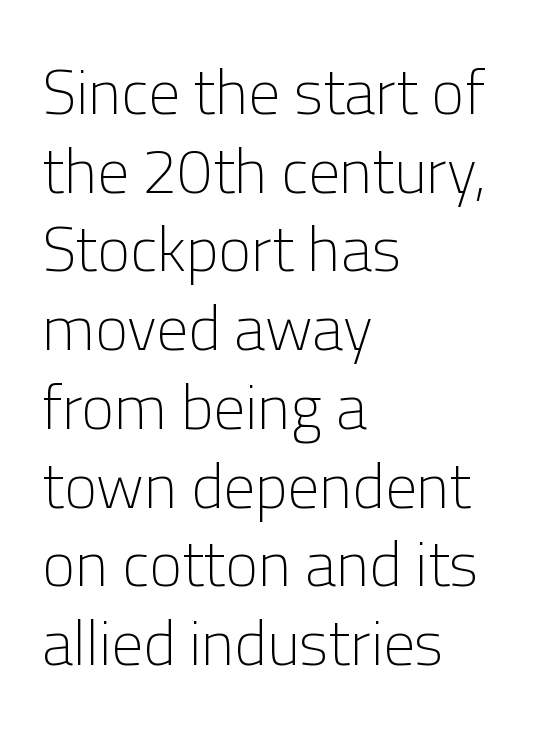
{"serif": "no", "italic": "no", "bold": "no", "weight": "light", "width": "normal", "stroke_contrast": "low", "x_height": "medium", "monospaced": "no", "underline": "no", "align": "left", "line_spacing": "normal", "line_spacing_ratio": 1.25, "letter_spacing": "normal", "letter_spacing_em": 0.0, "glyph_px": 63}
